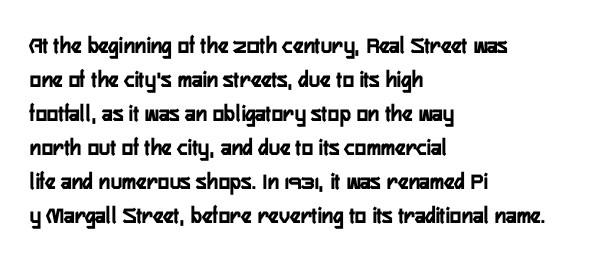
{"italic": "no", "bold": "yes", "underline": "no", "align": "left", "line_spacing": "normal", "line_spacing_ratio": 1.42, "letter_spacing": "normal", "letter_spacing_em": 0.0, "glyph_px": 24}
